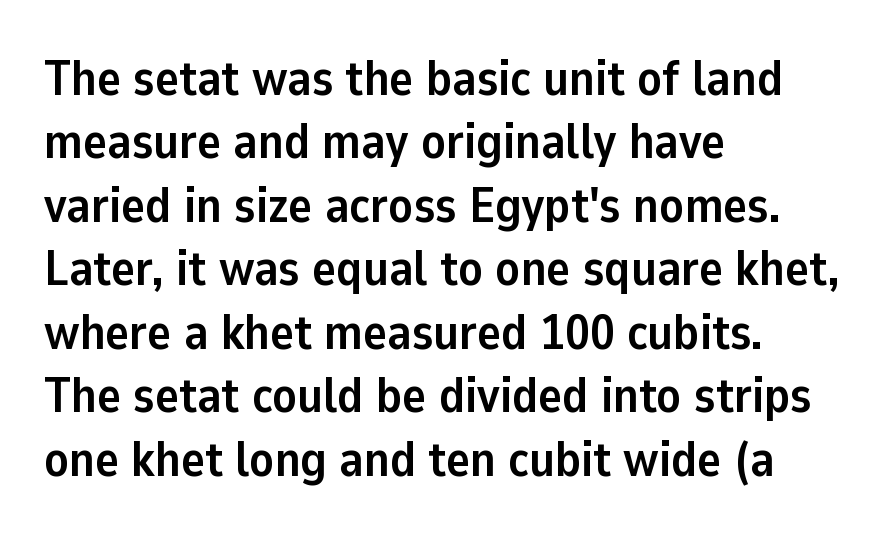
The image shows 50 px semibold sans-serif type, upright; set left-aligned, normal line spacing (1.27x), normal letter spacing, not underlined; low stroke contrast and a medium x-height.
